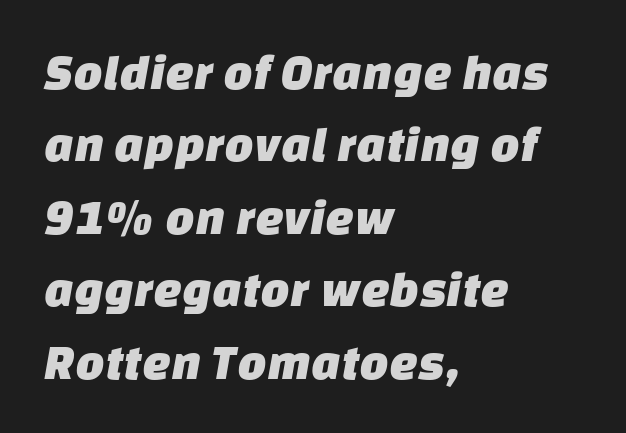
{"serif": "no", "width": "normal", "stroke_contrast": "low", "x_height": "large", "monospaced": "no", "underline": "no", "align": "left", "line_spacing": "normal", "line_spacing_ratio": 1.42, "letter_spacing": "normal", "letter_spacing_em": 0.0, "glyph_px": 51}
